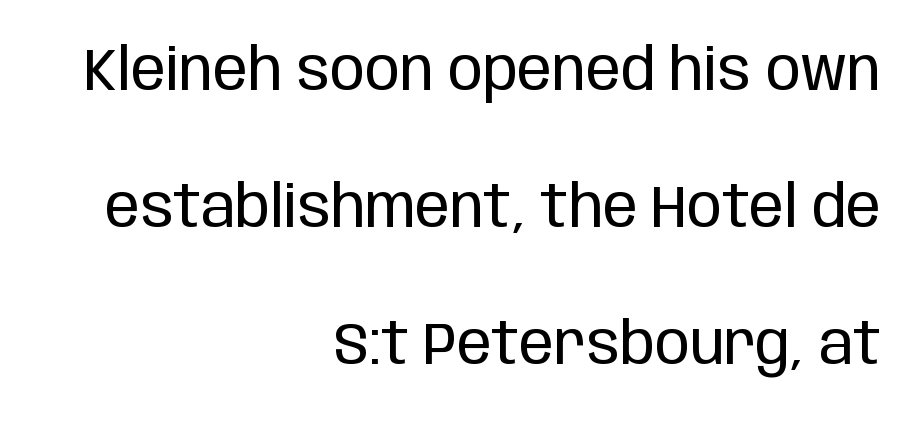
Q: Is the text bold? A: No.
Q: Is the text italic (slanted)? A: No, it is upright.
Q: Is the typeface a serif or a sans-serif typeface? A: Sans-serif.
Q: Is the text underlined? A: No.
Q: How is the paragraph aligned? A: Right-aligned.
Q: Is the spacing between letters normal or unusually wide? A: Normal.
Q: Is the spacing between lines tight, normal or loose? A: Loose.
Q: Width (condensed, normal, or wide)? A: Condensed.
Q: Stroke contrast? A: Low.
Q: x-height? A: Large.
Q: Monospaced? A: No.
